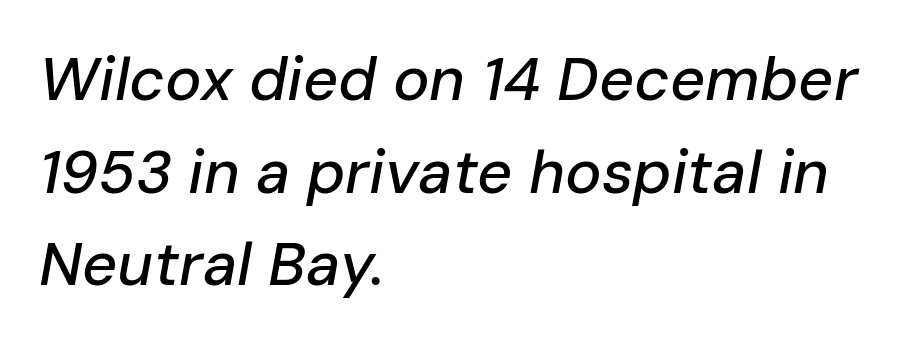
Q: Is the text italic (slanted)? A: Yes, it leans right by about 10 degrees.
Q: Is the text underlined? A: No.
Q: How is the paragraph aligned? A: Left-aligned.
Q: Is the spacing between letters normal or unusually wide? A: Normal.
Q: Is the spacing between lines tight, normal or loose? A: Normal.
Q: Width (condensed, normal, or wide)? A: Normal.
Q: Stroke contrast? A: Low.
Q: x-height? A: Medium.
Q: Monospaced? A: No.
